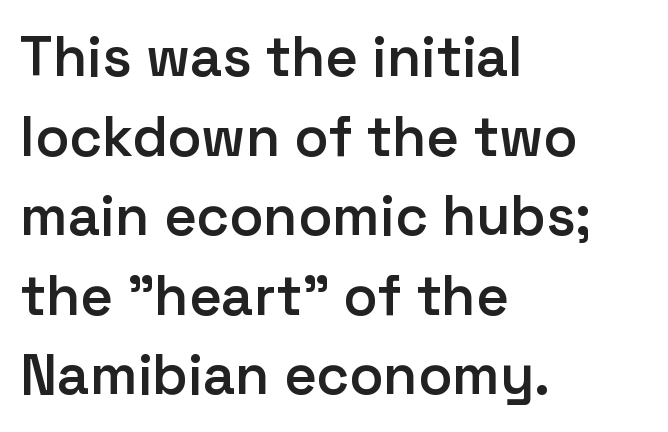
{"serif": "no", "italic": "no", "bold": "semi", "weight": "semibold", "width": "normal", "stroke_contrast": "low", "x_height": "medium", "monospaced": "no", "underline": "no", "align": "left", "line_spacing": "normal", "line_spacing_ratio": 1.42, "letter_spacing": "normal", "letter_spacing_em": 0.0, "glyph_px": 56}
